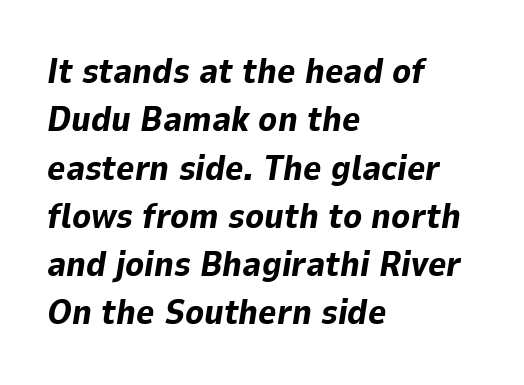
The image shows 35 px bold type, italic (leaning right); set left-aligned, normal line spacing (1.38x), normal letter spacing, not underlined; low stroke contrast and a medium x-height.
